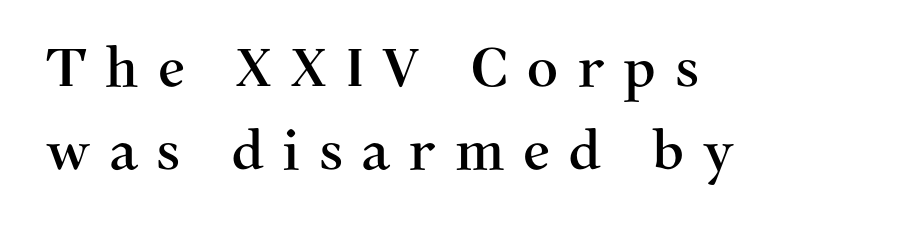
{"serif": "yes", "italic": "no", "width": "normal", "stroke_contrast": "medium", "x_height": "medium", "monospaced": "no", "underline": "no", "align": "left", "line_spacing": "normal", "line_spacing_ratio": 1.54, "letter_spacing": "wide", "letter_spacing_em": 0.34, "glyph_px": 54}
